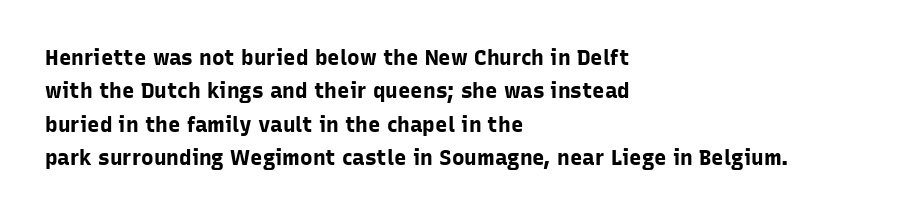
Q: Is the text bold? A: Yes.
Q: Is the text italic (slanted)? A: No, it is upright.
Q: Is the text underlined? A: No.
Q: How is the paragraph aligned? A: Left-aligned.
Q: Is the spacing between letters normal or unusually wide? A: Normal.
Q: Is the spacing between lines tight, normal or loose? A: Normal.
